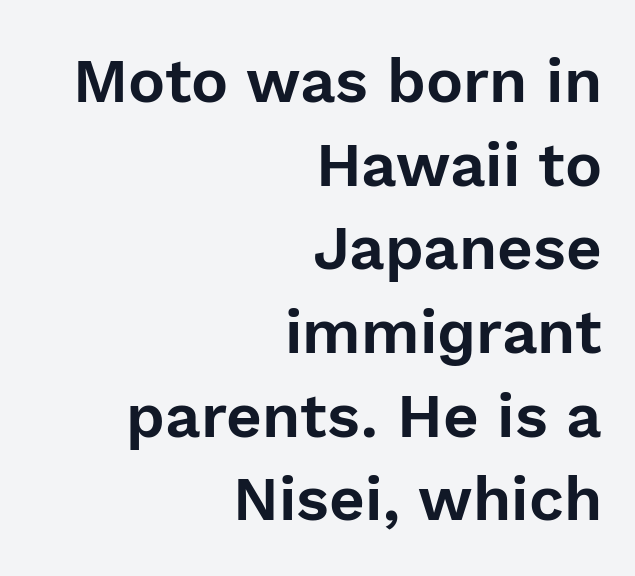
Q: Is the text italic (slanted)? A: No, it is upright.
Q: Is the typeface a serif or a sans-serif typeface? A: Sans-serif.
Q: Is the text underlined? A: No.
Q: How is the paragraph aligned? A: Right-aligned.
Q: Is the spacing between letters normal or unusually wide? A: Normal.
Q: Is the spacing between lines tight, normal or loose? A: Normal.
Q: Width (condensed, normal, or wide)? A: Normal.
Q: x-height? A: Medium.
Q: Monospaced? A: No.
